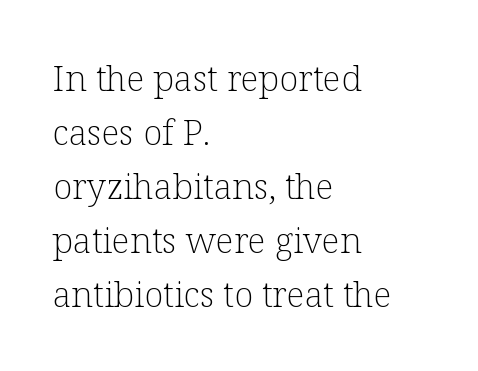
{"serif": "yes", "italic": "no", "bold": "no", "weight": "light", "width": "normal", "stroke_contrast": "low", "x_height": "medium", "monospaced": "no", "underline": "no", "align": "left", "line_spacing": "normal", "line_spacing_ratio": 1.54, "letter_spacing": "normal", "letter_spacing_em": 0.0, "glyph_px": 35}
